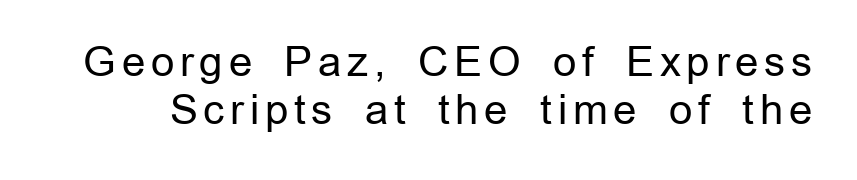
Q: Is the text bold? A: No.
Q: Is the text italic (slanted)? A: No, it is upright.
Q: Is the typeface a serif or a sans-serif typeface? A: Sans-serif.
Q: Is the text underlined? A: No.
Q: Width (condensed, normal, or wide)? A: Normal.
Q: Stroke contrast? A: Low.
Q: x-height? A: Medium.
Q: Monospaced? A: No.
